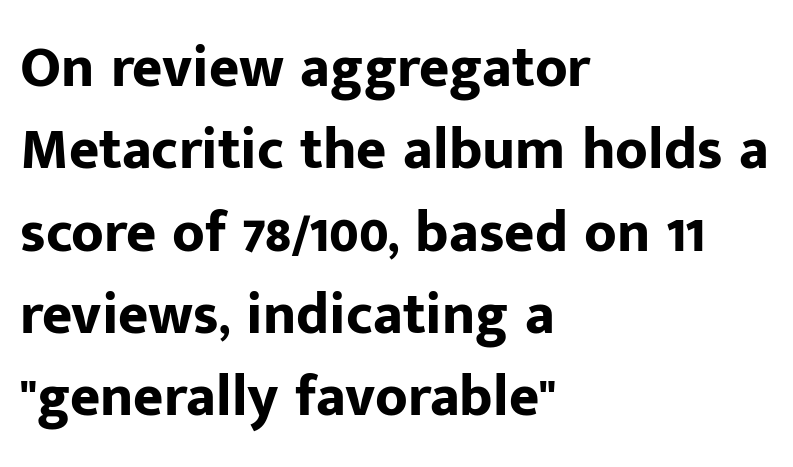
{"serif": "no", "italic": "no", "bold": "yes", "weight": "bold", "width": "normal", "stroke_contrast": "low", "x_height": "medium", "monospaced": "no", "underline": "no", "align": "left", "line_spacing": "normal", "line_spacing_ratio": 1.42, "letter_spacing": "normal", "letter_spacing_em": 0.0, "glyph_px": 58}
